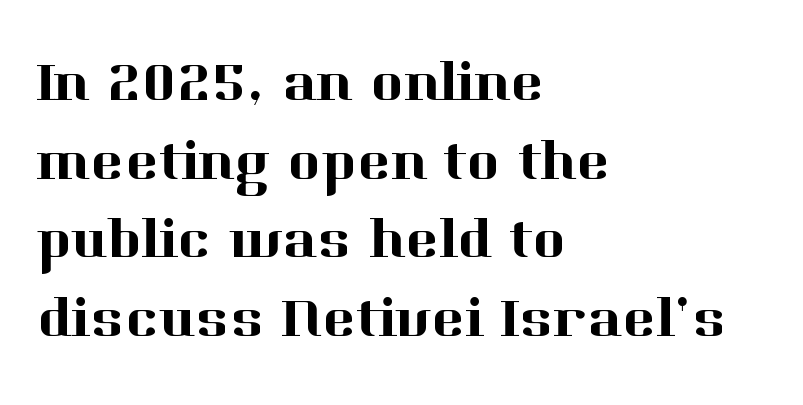
Q: Is the text italic (slanted)? A: No, it is upright.
Q: Is the typeface a serif or a sans-serif typeface? A: Serif.
Q: Is the text underlined? A: No.
Q: How is the paragraph aligned? A: Left-aligned.
Q: Is the spacing between letters normal or unusually wide? A: Normal.
Q: Is the spacing between lines tight, normal or loose? A: Normal.
Q: Width (condensed, normal, or wide)? A: Normal.
Q: Stroke contrast? A: High.
Q: x-height? A: Medium.
Q: Monospaced? A: No.
